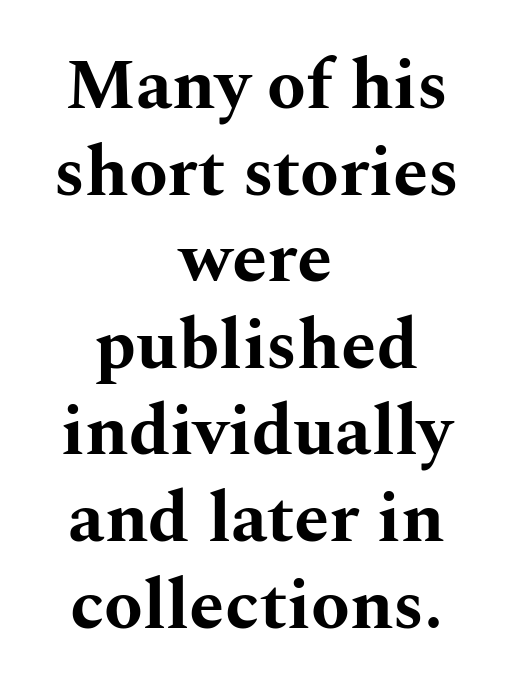
Q: Is the text bold? A: Yes.
Q: Is the text italic (slanted)? A: No, it is upright.
Q: Is the typeface a serif or a sans-serif typeface? A: Serif.
Q: Is the text underlined? A: No.
Q: How is the paragraph aligned? A: Centered.
Q: Is the spacing between letters normal or unusually wide? A: Normal.
Q: Width (condensed, normal, or wide)? A: Wide.
Q: Stroke contrast? A: Medium.
Q: x-height? A: Medium.
Q: Monospaced? A: No.
